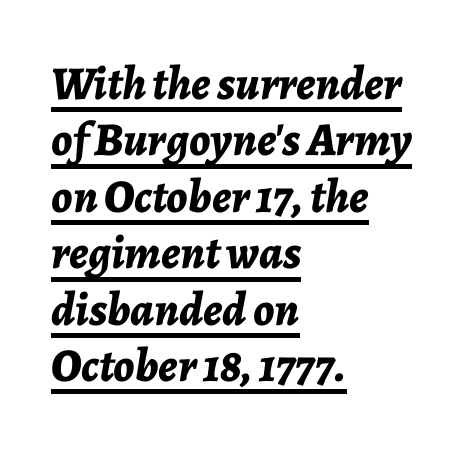
The passage shown is emphatically bold. Default kerning and tracking; the words read as compact shapes. Note the varied advance widths — an 'i' is clearly narrower than an 'm'. Caption: multi-line text, flush left, ragged right. Check the space under the baseline: a stroke is drawn there.
